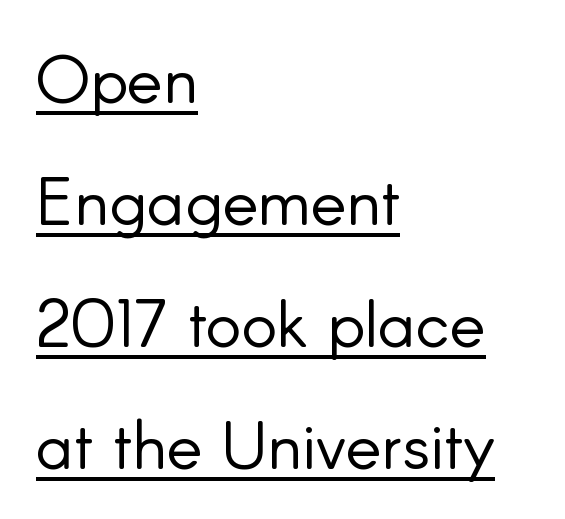
Q: Is the text bold? A: No.
Q: Is the text italic (slanted)? A: No, it is upright.
Q: Is the typeface a serif or a sans-serif typeface? A: Sans-serif.
Q: Is the text underlined? A: Yes.
Q: How is the paragraph aligned? A: Left-aligned.
Q: Is the spacing between letters normal or unusually wide? A: Normal.
Q: Width (condensed, normal, or wide)? A: Normal.
Q: Stroke contrast? A: Low.
Q: x-height? A: Small.
Q: Monospaced? A: No.
